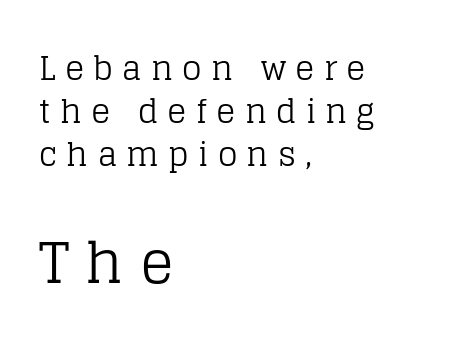
Q: Is the text bold? A: No.
Q: Is the text italic (slanted)? A: No, it is upright.
Q: Is the typeface a serif or a sans-serif typeface? A: Serif.
Q: Is the text underlined? A: No.
Q: How is the paragraph aligned? A: Left-aligned.
Q: Is the spacing between letters normal or unusually wide? A: Unusually wide.
Q: Is the spacing between lines tight, normal or loose? A: Normal.
Q: Which block of text is set in a larger size, the first (top) or the second (bottom)? A: The second (bottom) one.
Q: Width (condensed, normal, or wide)? A: Normal.
Q: Stroke contrast? A: Low.
Q: x-height? A: Large.
Q: Monospaced? A: No.
